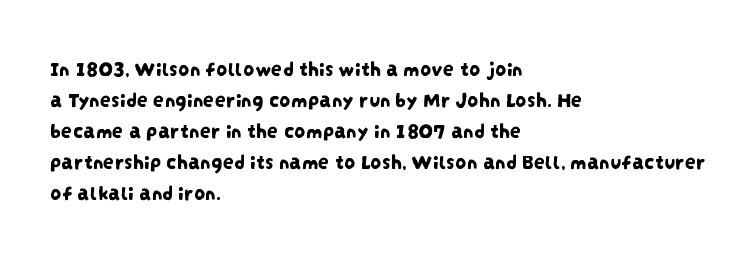
In CSS terms this would be text-align: left. Type without underlining. Does the leading feel generous? No, just average. Does extra space separate the letters? No, they use regular spacing.
